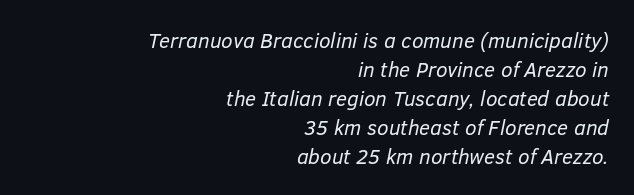
The image shows 21 px text type, italic (leaning right); set right-aligned, normal line spacing (1.38x), normal letter spacing, not underlined.
